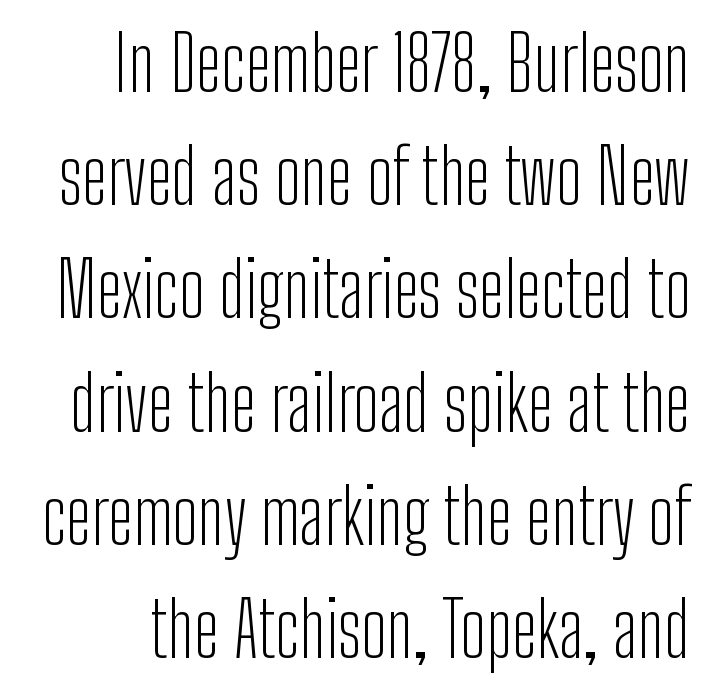
The rendering uses natural spacing where letterforms have individual widths. The cut favours lightness, reaching ordinary text weight at its darkest. The passage shown stacks its lines at a standard gap. A sans-serif font was chosen for this passage.
